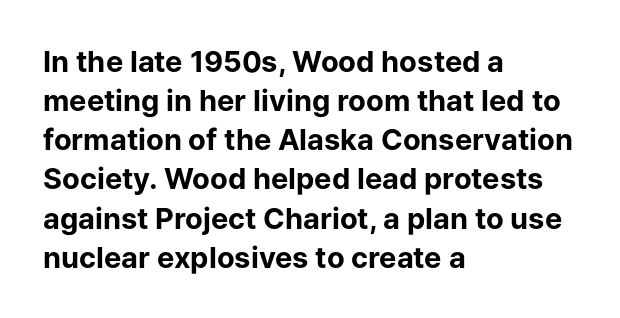
{"serif": "no", "italic": "no", "bold": "yes", "weight": "bold", "width": "normal", "stroke_contrast": "low", "x_height": "medium", "monospaced": "no", "underline": "no", "align": "left", "line_spacing": "normal", "line_spacing_ratio": 1.35, "letter_spacing": "normal", "letter_spacing_em": 0.0, "glyph_px": 29}
